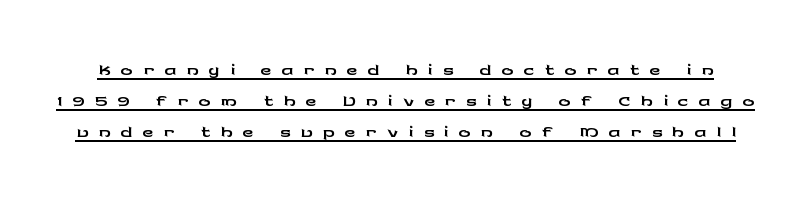
Underline: present. The lettering holds an erect, upright posture throughout. Letterform terminals end flat and unadorned throughout the passage. Very little white space separates one row of letters from the next.
